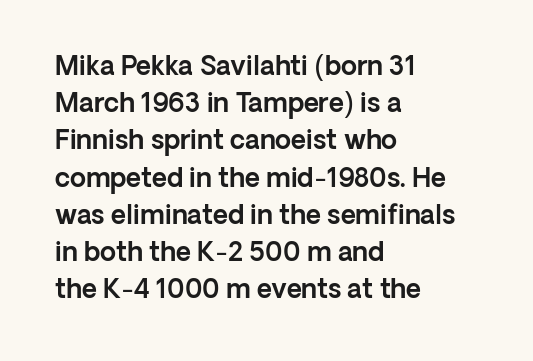
The passage is arranged the way most books set body copy — flush left. No extra tracking has been applied to these lines. You can tell it's not italic because the verticals are truly vertical. The leading is moderate, giving the passage an even texture. The specimen omits any rule beneath the text block's lines.
